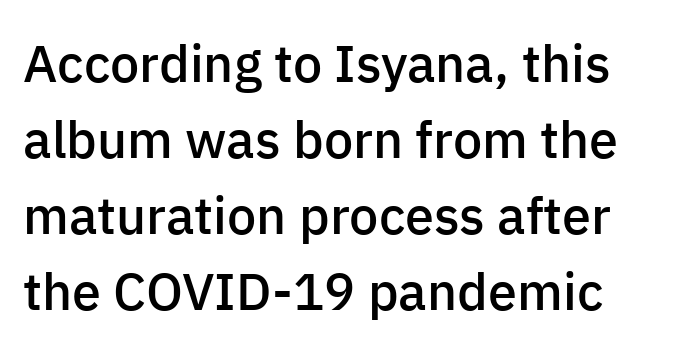
What kind of face is this? One without serifs — a sans. The foot of each line stays bare and open. The sample has been set in demibold, a notch under bold. Each word holds together tightly as a unit, with standard inter-letter gaps. The axis of the letterforms is exactly vertical.
